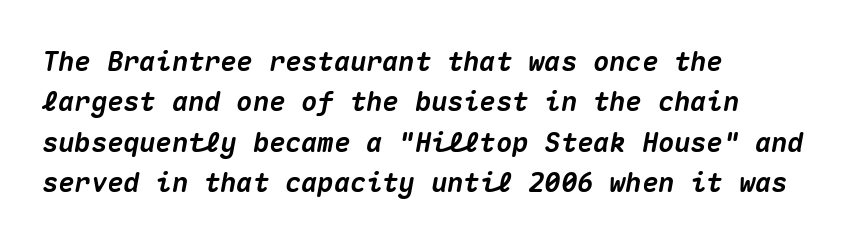
The image shows 27 px bold type, italic (leaning right); set left-aligned, normal line spacing (1.5x), normal letter spacing, not underlined.
